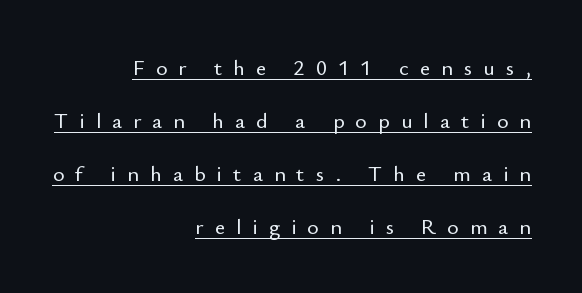
All the whitespace from short lines collects on the left. Leading is clearly above the norm, producing a sparse column. Posture: upright roman. There is plenty of visible air inserted between adjacent glyphs. Check the space under the baseline: a stroke is drawn there.
